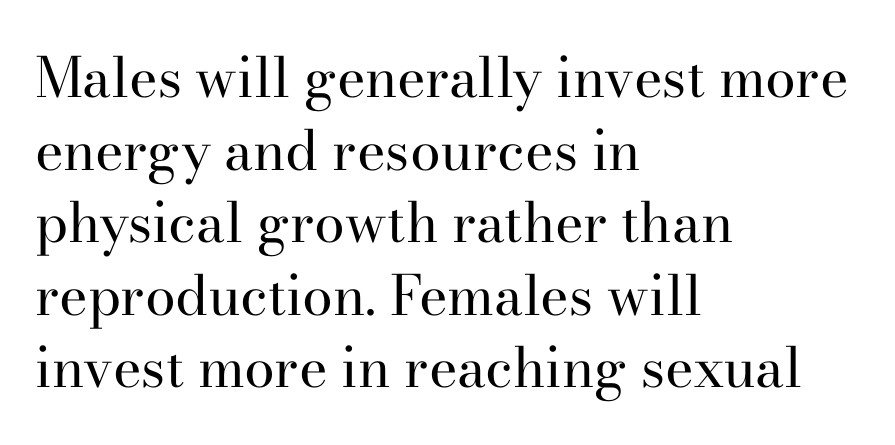
{"serif": "yes", "italic": "no", "bold": "no", "weight": "regular", "width": "normal", "stroke_contrast": "high", "x_height": "small", "monospaced": "no", "underline": "no", "align": "left", "line_spacing": "normal", "line_spacing_ratio": 1.32, "letter_spacing": "normal", "letter_spacing_em": 0.0, "glyph_px": 55}
